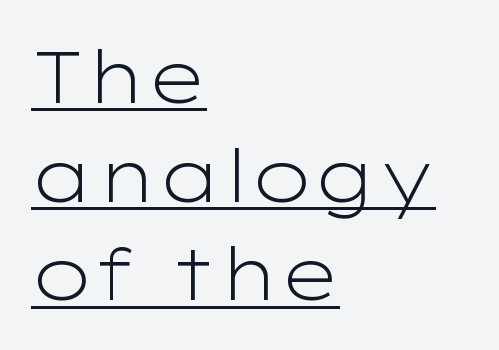
Q: Is the text bold? A: No.
Q: Is the text italic (slanted)? A: No, it is upright.
Q: Is the typeface a serif or a sans-serif typeface? A: Sans-serif.
Q: Is the text underlined? A: Yes.
Q: How is the paragraph aligned? A: Left-aligned.
Q: Is the spacing between letters normal or unusually wide? A: Normal.
Q: Is the spacing between lines tight, normal or loose? A: Normal.
Q: Width (condensed, normal, or wide)? A: Wide.
Q: Stroke contrast? A: Low.
Q: x-height? A: Medium.
Q: Monospaced? A: No.
